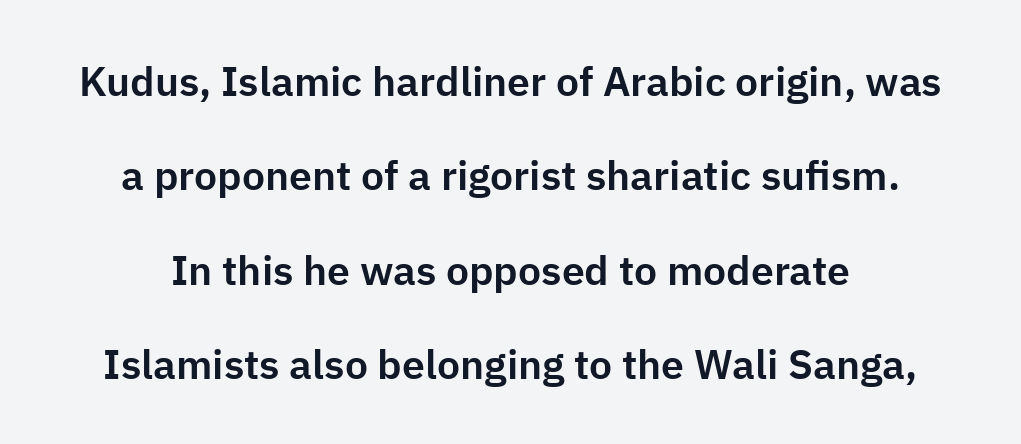
The image shows 41 px sans-serif type, upright; set loose line spacing (2.3x), normal letter spacing, not underlined; low stroke contrast and a medium x-height.
